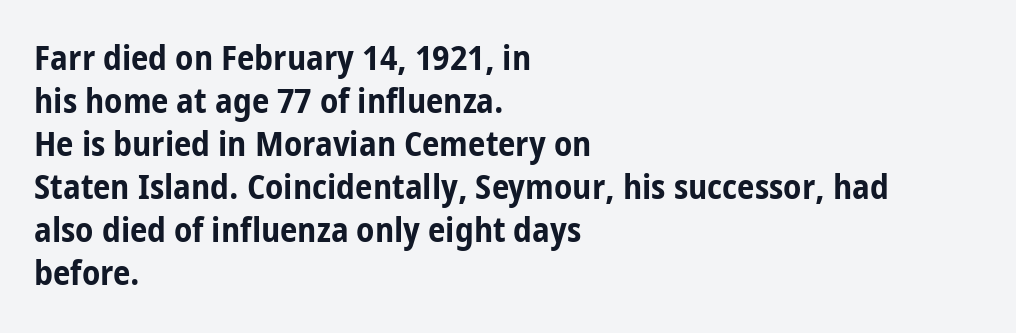
Teacher's note: observe the even left margin — that is flush-left alignment. These lines are rendered in a variable-pitch font. A typesetter would label this face a sans. The gaps between neighbouring characters are ordinary and unremarkable. The strip under each line holds only bare page.
